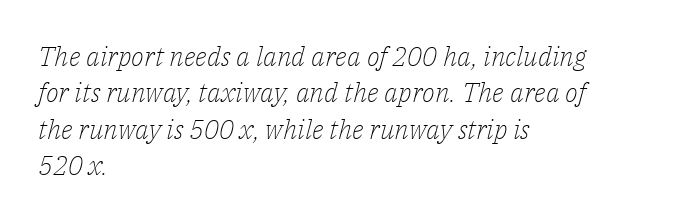
Q: Is the text bold? A: No.
Q: Is the text italic (slanted)? A: Yes, it leans right by about 14 degrees.
Q: Is the text underlined? A: No.
Q: How is the paragraph aligned? A: Left-aligned.
Q: Is the spacing between letters normal or unusually wide? A: Normal.
Q: Is the spacing between lines tight, normal or loose? A: Normal.
